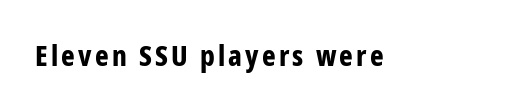
Looks like regular typesetting: each glyph gets only the width it needs. These lines were composed using upright roman letters. Bold? Absolutely — the strokes are thick and heavy. Font category for this specimen: sans-serif.
